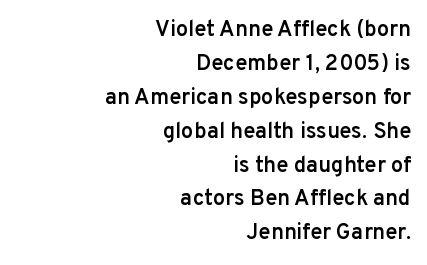
{"italic": "no", "bold": "semi", "underline": "no", "align": "right", "line_spacing": "normal", "line_spacing_ratio": 1.54, "letter_spacing": "normal", "letter_spacing_em": 0.0, "glyph_px": 22}
